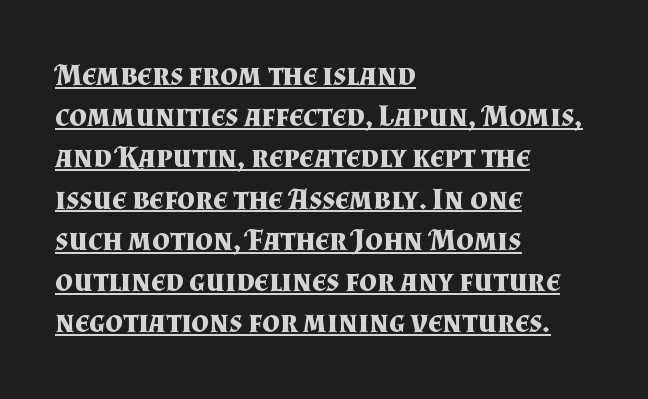
{"serif": "yes", "italic": "no", "bold": "yes", "weight": "bold", "width": "normal", "stroke_contrast": "medium", "x_height": "small", "monospaced": "no", "underline": "yes", "align": "left", "line_spacing": "normal", "line_spacing_ratio": 1.33, "letter_spacing": "normal", "letter_spacing_em": 0.0, "glyph_px": 31}
